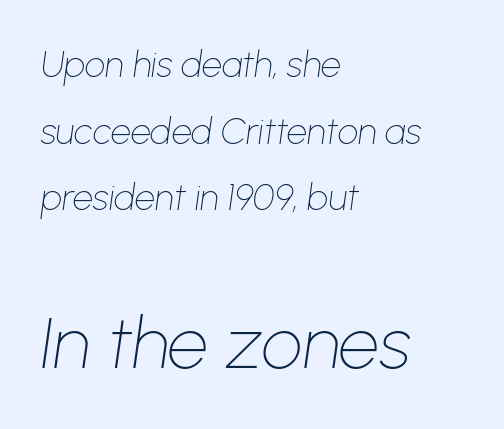
The image shows 72 px thin type, italic (leaning right); set left-aligned, line spacing 1.85x, normal letter spacing, not underlined; the second (bottom) block is 2.0x larger; low stroke contrast and a medium x-height.
